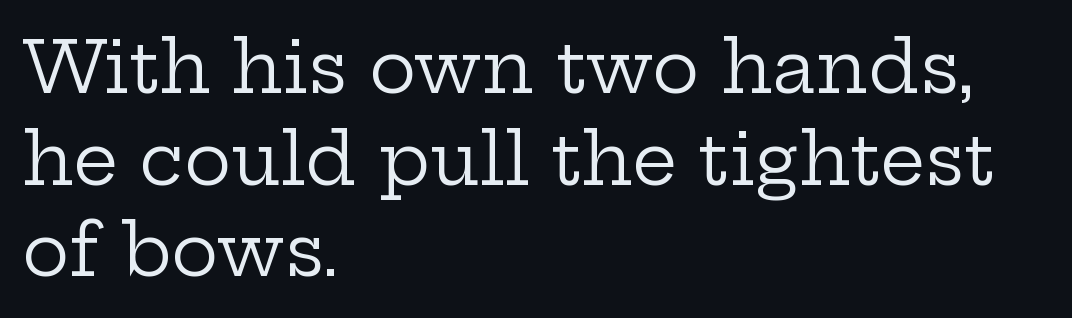
{"serif": "yes", "italic": "no", "bold": "no", "weight": "regular", "width": "wide", "stroke_contrast": "low", "x_height": "medium", "monospaced": "no", "underline": "no", "align": "left", "line_spacing": "normal", "line_spacing_ratio": 1.29, "letter_spacing": "normal", "letter_spacing_em": 0.0, "glyph_px": 71}
